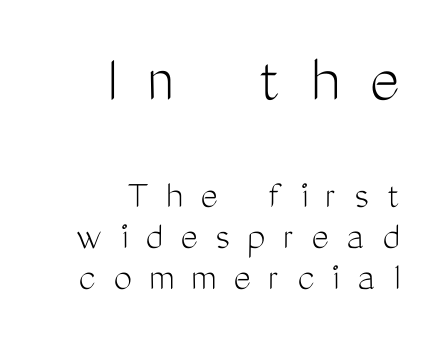
Q: Is the text bold? A: No.
Q: Is the text italic (slanted)? A: No, it is upright.
Q: Is the typeface a serif or a sans-serif typeface? A: Sans-serif.
Q: Is the text underlined? A: No.
Q: How is the paragraph aligned? A: Right-aligned.
Q: Is the spacing between letters normal or unusually wide? A: Unusually wide.
Q: Is the spacing between lines tight, normal or loose? A: Tight.
Q: Which block of text is set in a larger size, the first (top) or the second (bottom)? A: The first (top) one.
Q: Width (condensed, normal, or wide)? A: Condensed.
Q: Stroke contrast? A: Medium.
Q: x-height? A: Medium.
Q: Monospaced? A: No.
